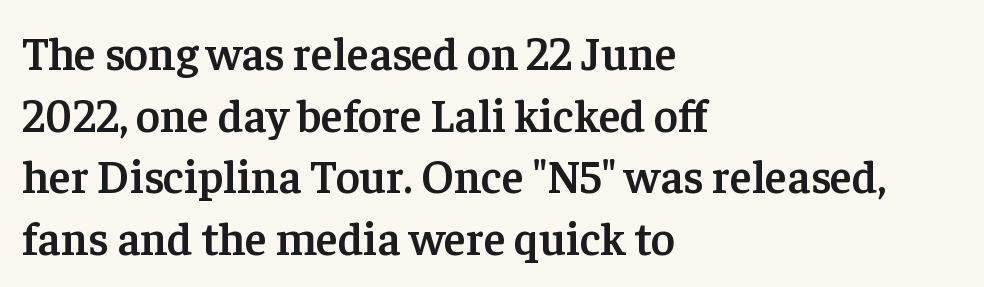
{"serif": "yes", "italic": "no", "bold": "semi", "weight": "semibold", "width": "normal", "stroke_contrast": "low", "x_height": "medium", "monospaced": "no", "underline": "no", "align": "left", "line_spacing": "normal", "line_spacing_ratio": 1.34, "letter_spacing": "normal", "letter_spacing_em": 0.0, "glyph_px": 46}
